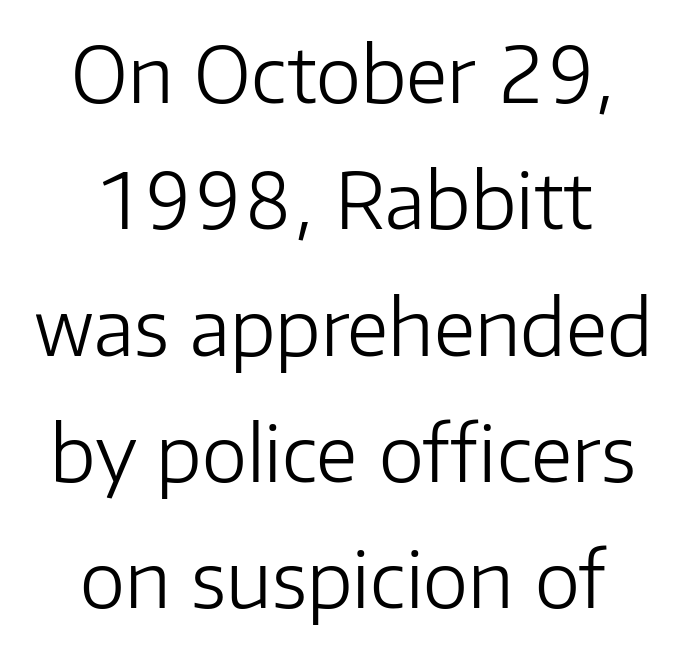
{"serif": "no", "italic": "no", "bold": "no", "weight": "light", "width": "normal", "stroke_contrast": "low", "x_height": "medium", "monospaced": "no", "underline": "no", "align": "center", "line_spacing": "normal", "line_spacing_ratio": 1.64, "letter_spacing": "normal", "letter_spacing_em": 0.0, "glyph_px": 77}
